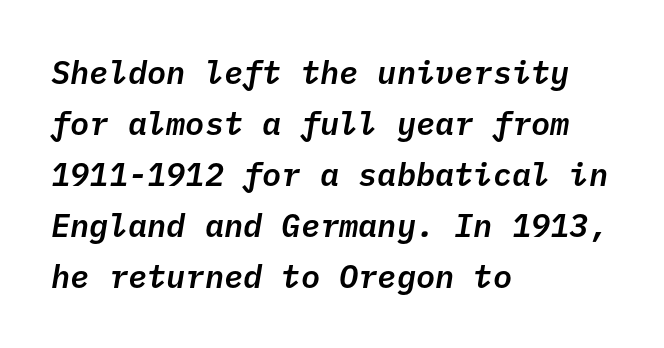
The image shows 32 px text type, italic (leaning right), monospaced; set left-aligned, normal line spacing (1.59x), normal letter spacing, not underlined; low stroke contrast and a medium x-height.
